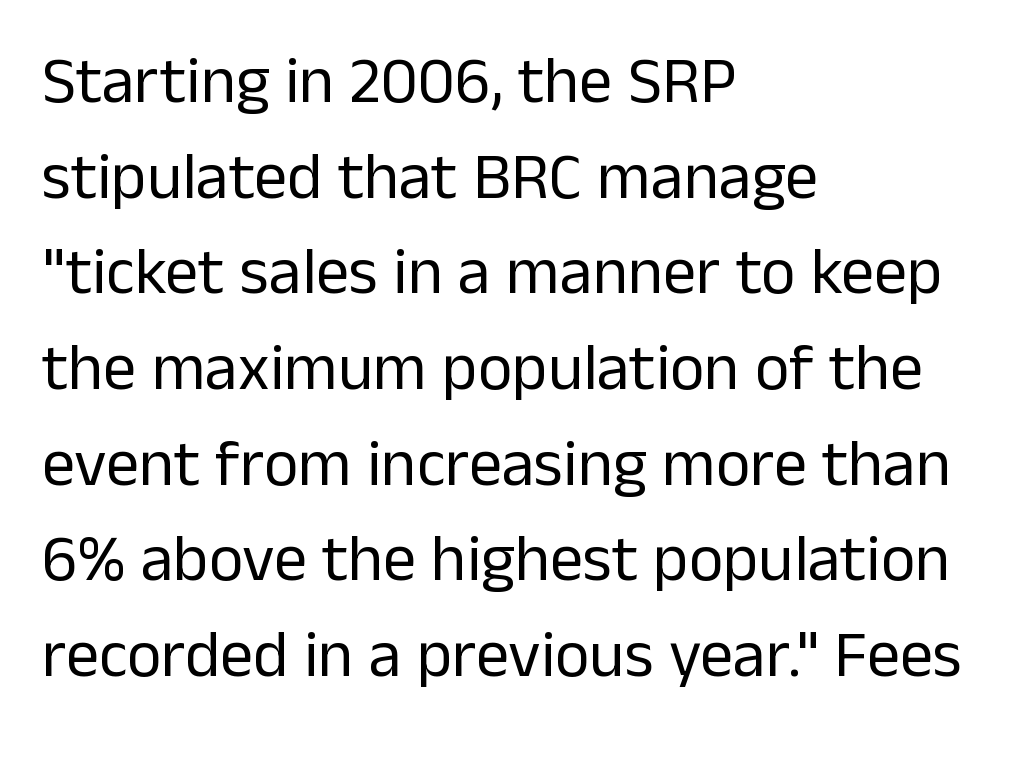
{"serif": "no", "italic": "no", "bold": "no", "weight": "regular", "width": "normal", "stroke_contrast": "low", "x_height": "medium", "monospaced": "no", "underline": "no", "align": "left", "line_spacing": "normal", "line_spacing_ratio": 1.45, "letter_spacing": "normal", "letter_spacing_em": 0.0, "glyph_px": 66}
